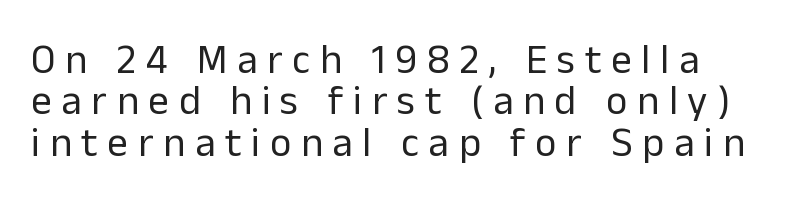
Q: Is the text bold? A: No.
Q: Is the text italic (slanted)? A: No, it is upright.
Q: Is the typeface a serif or a sans-serif typeface? A: Sans-serif.
Q: Is the text underlined? A: No.
Q: How is the paragraph aligned? A: Left-aligned.
Q: Is the spacing between letters normal or unusually wide? A: Unusually wide.
Q: Is the spacing between lines tight, normal or loose? A: Tight.
Q: Width (condensed, normal, or wide)? A: Normal.
Q: Stroke contrast? A: Low.
Q: x-height? A: Medium.
Q: Monospaced? A: No.
